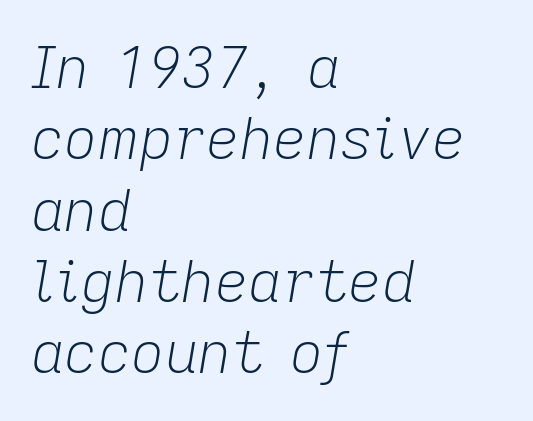
The image shows 58 px light type, italic (leaning right); set left-aligned, line spacing 1.23x, normal letter spacing, not underlined; low stroke contrast and a medium x-height.
